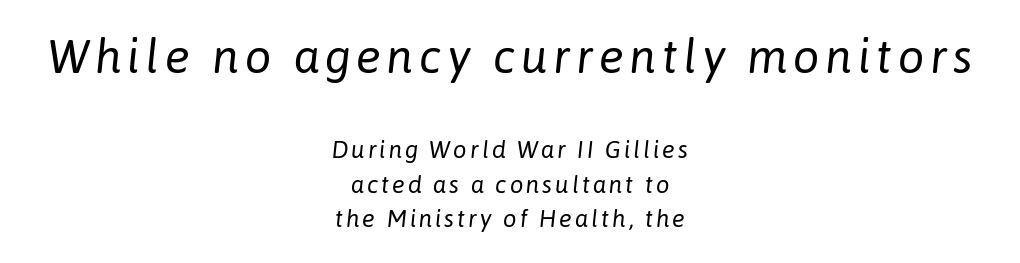
Q: Is the text bold? A: No.
Q: Is the text italic (slanted)? A: Yes, it leans right by about 6 degrees.
Q: Is the text underlined? A: No.
Q: How is the paragraph aligned? A: Centered.
Q: Is the spacing between lines tight, normal or loose? A: Normal.
Q: Which block of text is set in a larger size, the first (top) or the second (bottom)? A: The first (top) one.
Q: Width (condensed, normal, or wide)? A: Normal.
Q: Stroke contrast? A: Low.
Q: x-height? A: Medium.
Q: Monospaced? A: No.
